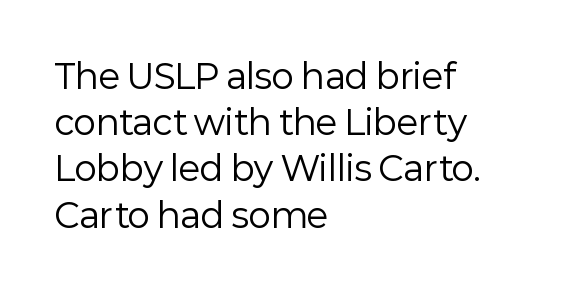
The image shows 34 px regular-weight sans-serif type, upright; set left-aligned, normal line spacing (1.36x), normal letter spacing, not underlined; low stroke contrast and a medium x-height.
